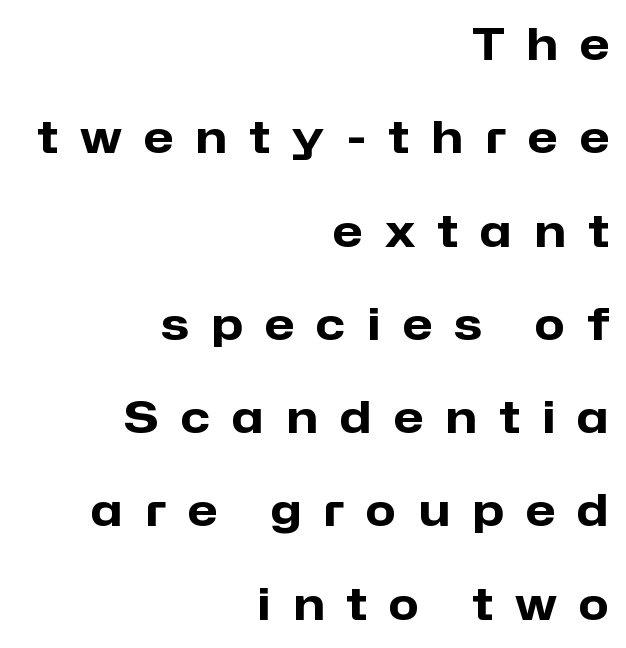
Q: Is the text bold? A: Yes.
Q: Is the text italic (slanted)? A: No, it is upright.
Q: Is the typeface a serif or a sans-serif typeface? A: Sans-serif.
Q: Is the text underlined? A: No.
Q: How is the paragraph aligned? A: Right-aligned.
Q: Is the spacing between letters normal or unusually wide? A: Unusually wide.
Q: Is the spacing between lines tight, normal or loose? A: Loose.
Q: Width (condensed, normal, or wide)? A: Normal.
Q: Stroke contrast? A: Low.
Q: x-height? A: Medium.
Q: Monospaced? A: No.
